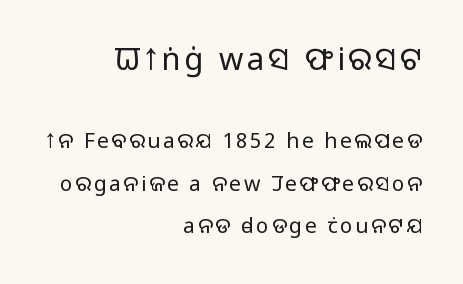
Q: Is the text bold? A: No.
Q: Is the text italic (slanted)? A: No, it is upright.
Q: Is the typeface a serif or a sans-serif typeface? A: Sans-serif.
Q: Is the text underlined? A: No.
Q: How is the paragraph aligned? A: Right-aligned.
Q: Is the spacing between lines tight, normal or loose? A: Loose.
Q: Which block of text is set in a larger size, the first (top) or the second (bottom)? A: The first (top) one.
Q: Width (condensed, normal, or wide)? A: Normal.
Q: Stroke contrast? A: Low.
Q: x-height? A: Medium.
Q: Monospaced? A: No.
